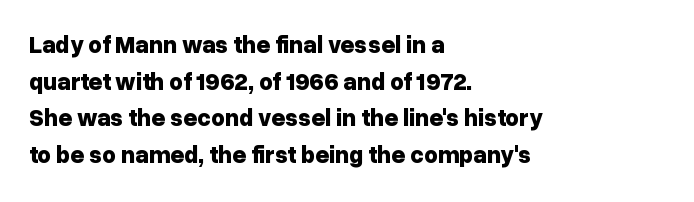
{"italic": "no", "bold": "yes", "underline": "no", "align": "left", "line_spacing": "normal", "line_spacing_ratio": 1.53, "letter_spacing": "normal", "letter_spacing_em": 0.0, "glyph_px": 24}
